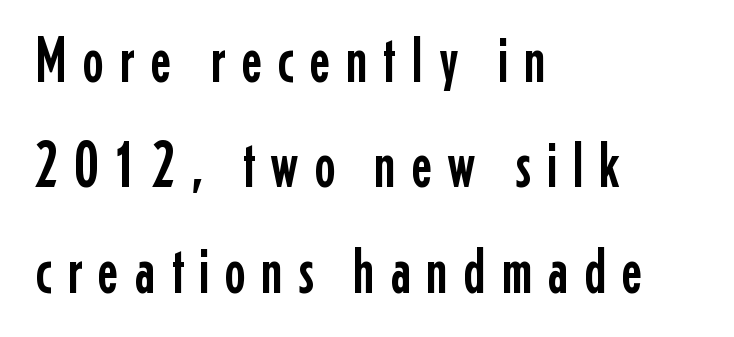
Q: Is the text italic (slanted)? A: No, it is upright.
Q: Is the typeface a serif or a sans-serif typeface? A: Sans-serif.
Q: Is the text underlined? A: No.
Q: How is the paragraph aligned? A: Left-aligned.
Q: Is the spacing between letters normal or unusually wide? A: Unusually wide.
Q: Is the spacing between lines tight, normal or loose? A: Normal.
Q: Width (condensed, normal, or wide)? A: Condensed.
Q: Stroke contrast? A: Low.
Q: x-height? A: Medium.
Q: Monospaced? A: No.
